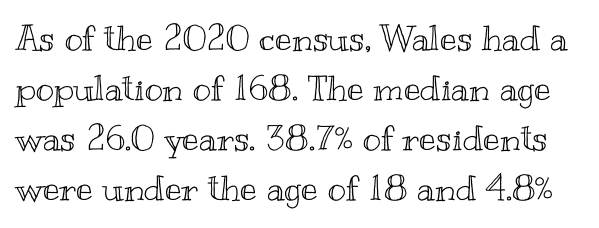
Q: Is the text italic (slanted)? A: No, it is upright.
Q: Is the text underlined? A: No.
Q: Is the spacing between letters normal or unusually wide? A: Normal.
Q: Is the spacing between lines tight, normal or loose? A: Normal.
Q: Width (condensed, normal, or wide)? A: Wide.
Q: x-height? A: Small.
Q: Monospaced? A: No.
